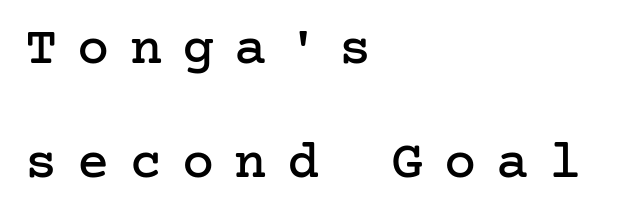
{"serif": "yes", "italic": "no", "width": "normal", "stroke_contrast": "low", "x_height": "medium", "underline": "no", "align": "left", "line_spacing": "loose", "line_spacing_ratio": 2.12, "letter_spacing": "wide", "letter_spacing_em": 0.37, "glyph_px": 54}
